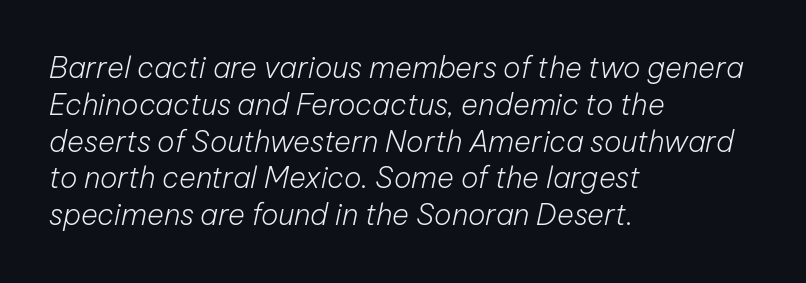
Q: Is the text bold? A: No.
Q: Is the text italic (slanted)? A: Yes, it leans right by about 12 degrees.
Q: Is the text underlined? A: No.
Q: How is the paragraph aligned? A: Left-aligned.
Q: Is the spacing between letters normal or unusually wide? A: Normal.
Q: Is the spacing between lines tight, normal or loose? A: Normal.
Q: Width (condensed, normal, or wide)? A: Normal.
Q: Stroke contrast? A: Low.
Q: x-height? A: Medium.
Q: Monospaced? A: No.
